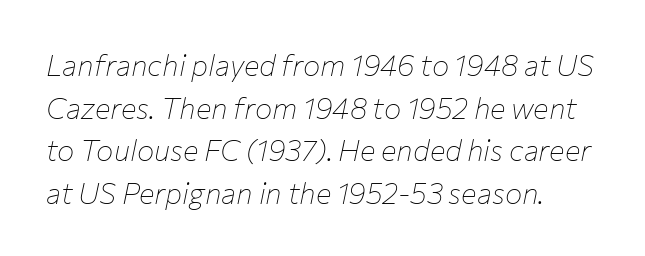
The image shows 29 px thin type, italic (leaning right); set normal line spacing (1.47x), normal letter spacing, not underlined; low stroke contrast and a medium x-height.
